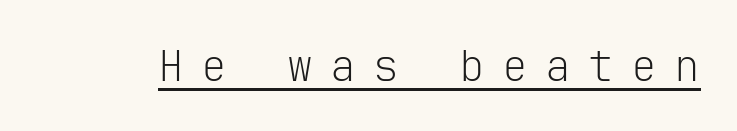
Q: Is the text bold? A: No.
Q: Is the text italic (slanted)? A: No, it is upright.
Q: Is the typeface a serif or a sans-serif typeface? A: Sans-serif.
Q: Is the text underlined? A: Yes.
Q: Is the spacing between letters normal or unusually wide? A: Unusually wide.
Q: Width (condensed, normal, or wide)? A: Normal.
Q: Stroke contrast? A: Low.
Q: x-height? A: Medium.
Q: Monospaced? A: Yes.
